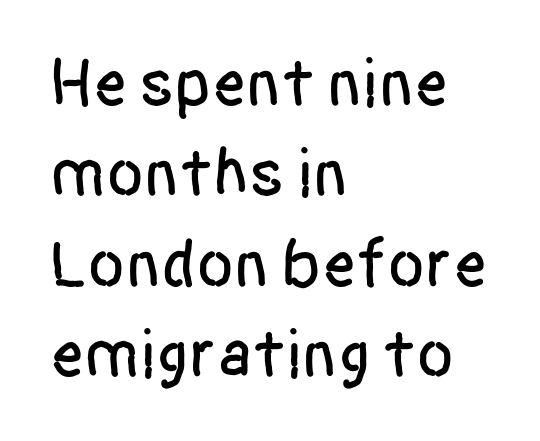
Q: Is the text italic (slanted)? A: No, it is upright.
Q: Is the typeface a serif or a sans-serif typeface? A: Sans-serif.
Q: Is the text underlined? A: No.
Q: How is the paragraph aligned? A: Left-aligned.
Q: Is the spacing between letters normal or unusually wide? A: Normal.
Q: Is the spacing between lines tight, normal or loose? A: Normal.
Q: Width (condensed, normal, or wide)? A: Condensed.
Q: Stroke contrast? A: Low.
Q: x-height? A: Large.
Q: Monospaced? A: No.
